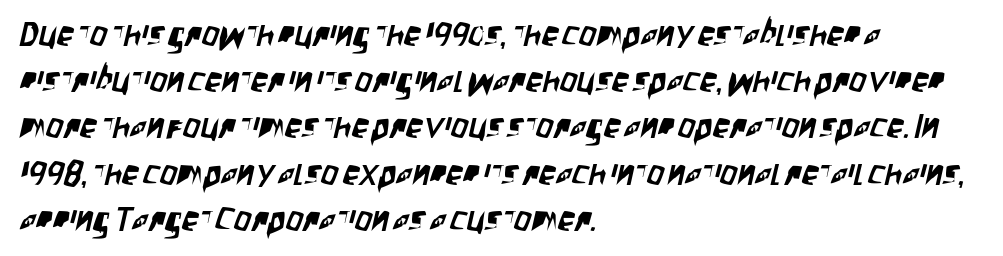
Q: Is the typeface a serif or a sans-serif typeface? A: Sans-serif.
Q: Is the text underlined? A: No.
Q: How is the paragraph aligned? A: Left-aligned.
Q: Is the spacing between letters normal or unusually wide? A: Normal.
Q: Is the spacing between lines tight, normal or loose? A: Normal.
Q: Width (condensed, normal, or wide)? A: Condensed.
Q: Stroke contrast? A: Low.
Q: x-height? A: Large.
Q: Monospaced? A: No.
